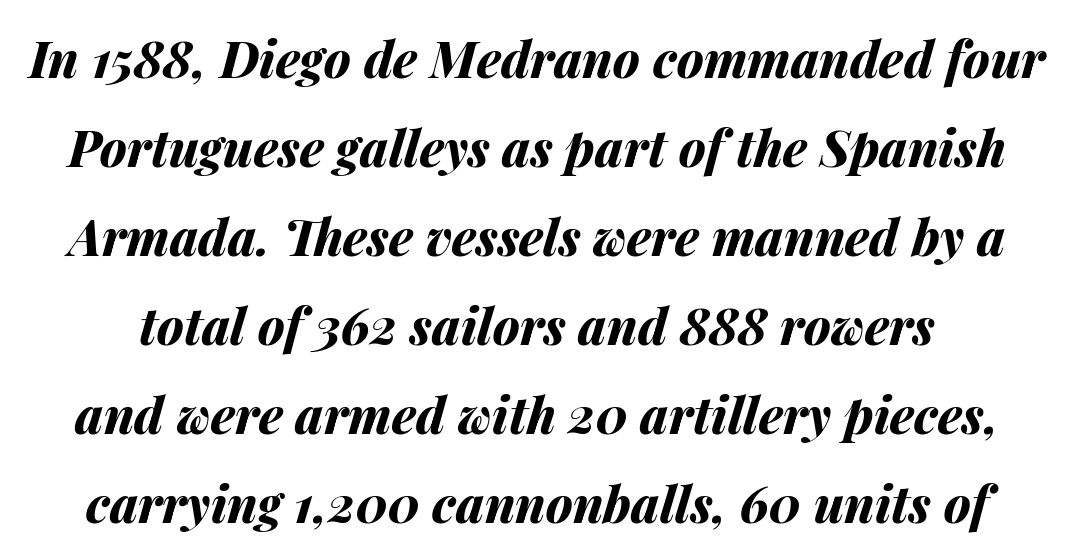
The rendering applies a slant to the glyphs. Words appear dense and cohesive because spacing is normal. Summary of weight: heavy, a full bold. Rule under the text: the space is simply empty. Note the varied advance widths — an 'i' is clearly narrower than an 'm'.
